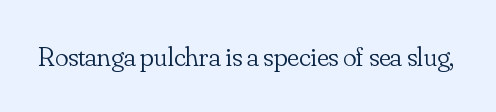
No extra ink here — the face is not bold. Looks like regular typesetting: each glyph gets only the width it needs. Each row of text sits above clean, open space. No extra tracking has been applied to these lines. Font category for this specimen: serif. No italicization has been applied; the sample stays upright.
